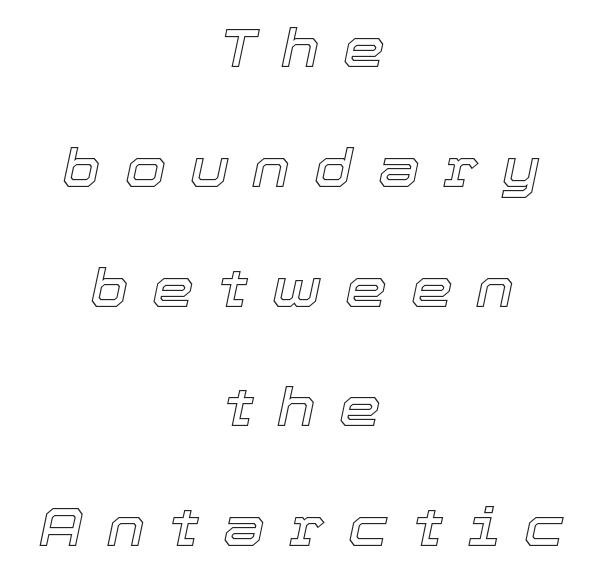
The image shows 53 px text type, italic (leaning right); set centered, loose line spacing (2.26x), unusually wide letter spacing (+0.45 em), not underlined; a medium x-height.
